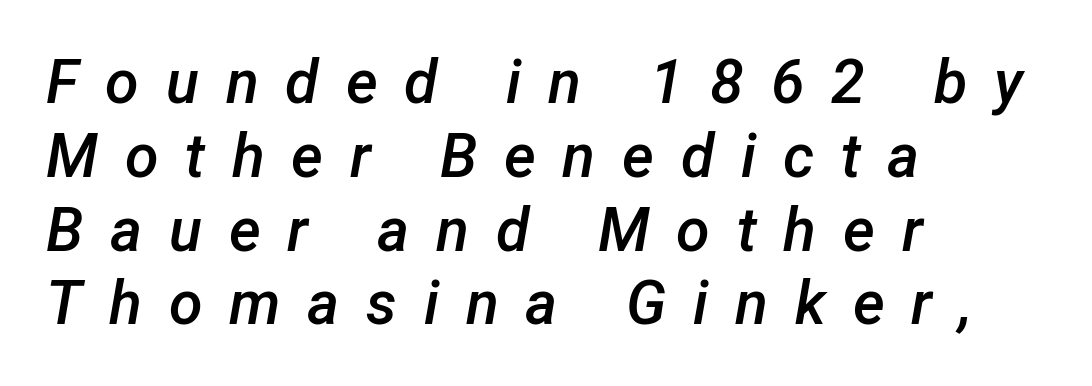
The image shows 61 px semibold type, italic (leaning right); set left-aligned, line spacing 1.21x, unusually wide letter spacing (+0.44 em), not underlined; low stroke contrast and a medium x-height.
